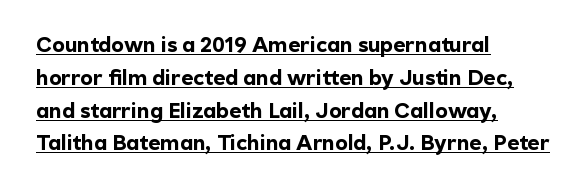
The paragraph has a hard left edge and a soft right edge. Caption: standard tracking, unaltered. This sample uses an upright cut, with every glyph sitting square on the baseline. The words here are underlined. Weight check: bold — yes, fully.
